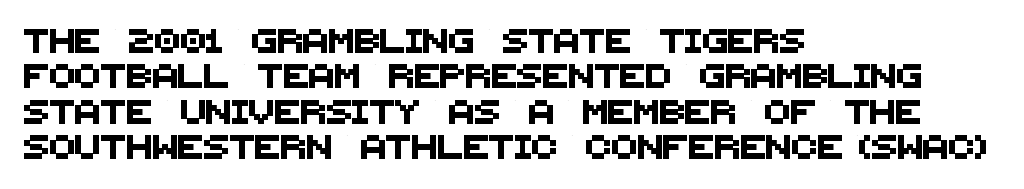
{"underline": "no", "align": "left", "line_spacing": "normal", "line_spacing_ratio": 1.47, "letter_spacing": "normal", "letter_spacing_em": 0.0, "glyph_px": 24}
